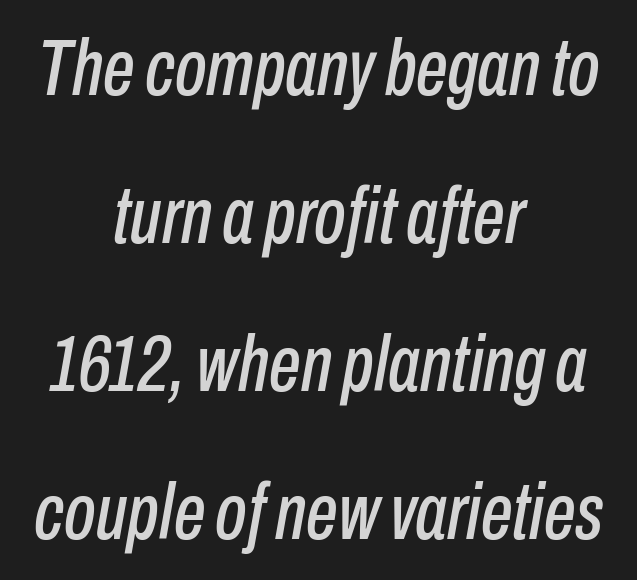
{"italic": "yes", "lean": "right", "slant_degrees": 10, "width": "condensed", "stroke_contrast": "low", "x_height": "medium", "monospaced": "no", "underline": "no", "align": "center", "line_spacing_ratio": 1.85, "letter_spacing": "normal", "letter_spacing_em": 0.0, "glyph_px": 80}
